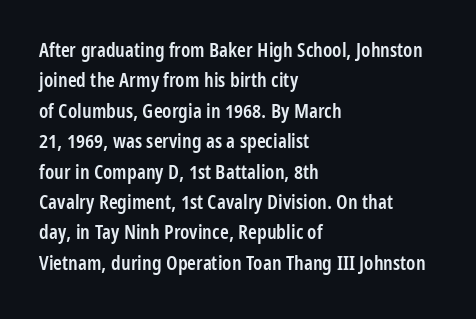
Q: Is the text bold? A: Semi-bold.
Q: Is the text italic (slanted)? A: No, it is upright.
Q: Is the text underlined? A: No.
Q: How is the paragraph aligned? A: Left-aligned.
Q: Is the spacing between letters normal or unusually wide? A: Normal.
Q: Is the spacing between lines tight, normal or loose? A: Normal.
